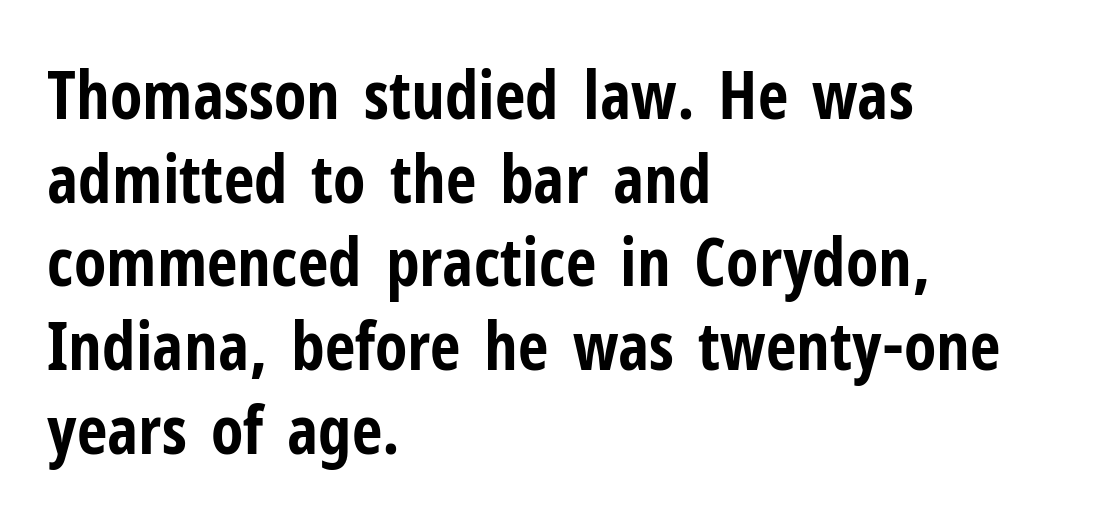
Q: Is the text bold? A: Yes.
Q: Is the text italic (slanted)? A: No, it is upright.
Q: Is the typeface a serif or a sans-serif typeface? A: Sans-serif.
Q: Is the text underlined? A: No.
Q: How is the paragraph aligned? A: Left-aligned.
Q: Is the spacing between letters normal or unusually wide? A: Normal.
Q: Is the spacing between lines tight, normal or loose? A: Normal.
Q: Width (condensed, normal, or wide)? A: Condensed.
Q: Stroke contrast? A: Low.
Q: x-height? A: Medium.
Q: Monospaced? A: No.
